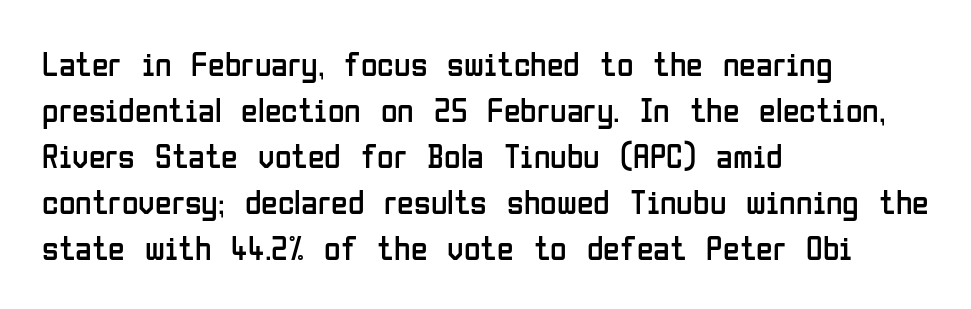
{"serif": "no", "italic": "no", "bold": "no", "weight": "regular", "width": "condensed", "stroke_contrast": "low", "x_height": "medium", "monospaced": "no", "underline": "no", "align": "left", "line_spacing": "normal", "line_spacing_ratio": 1.35, "letter_spacing": "normal", "letter_spacing_em": 0.0, "glyph_px": 34}
